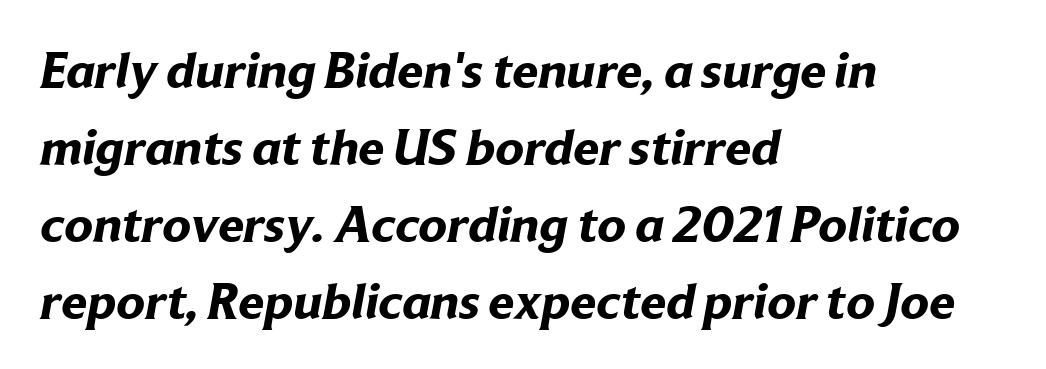
Nobody drew a line under any word here. These lines sit exactly where default settings would place them. The compositor pushed each line to the left boundary. To sum up the face: it is a sans, with no serifs. In terms of weight, the rendering is a true, heavy bold. You could not count columns in this text — the font is proportionally spaced.
